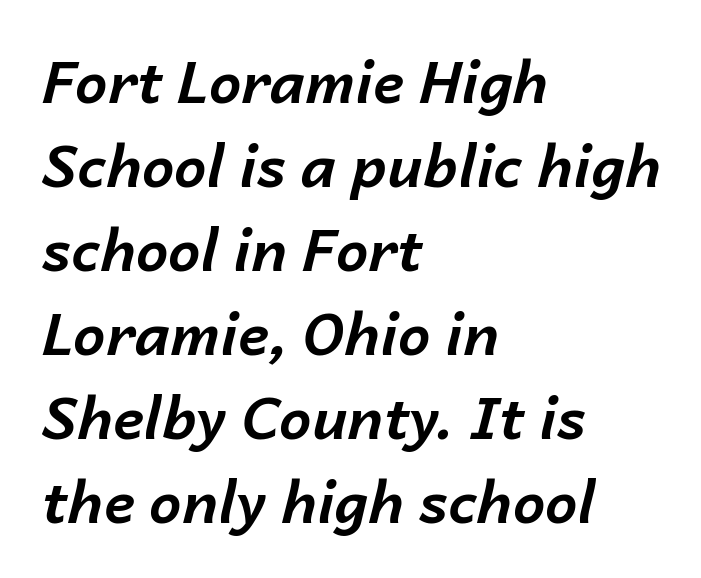
The image shows 58 px bold type, italic (leaning right); set left-aligned, normal line spacing (1.45x), normal letter spacing, not underlined; low stroke contrast and a medium x-height.
